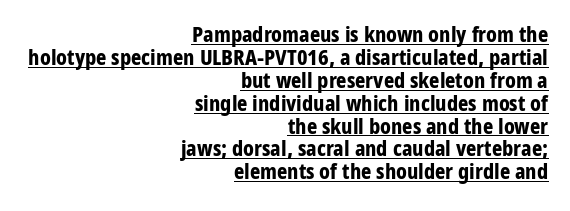
The image shows 22 px bold type, upright; set right-aligned, tight line spacing (1.04x), normal letter spacing, underlined.
